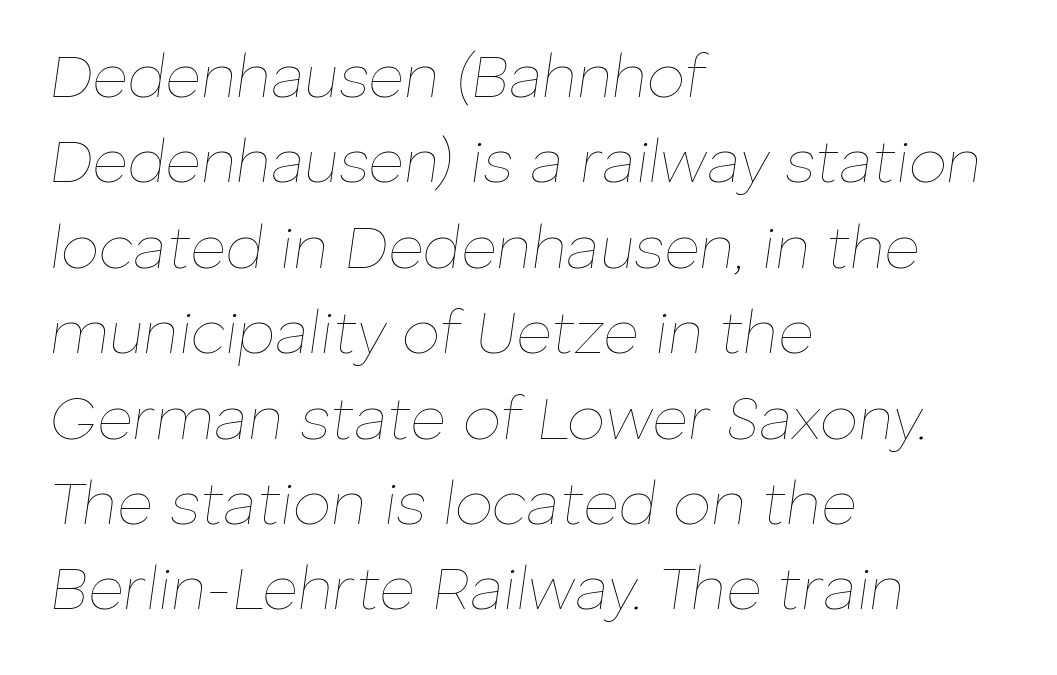
A normal amount of white space separates one row of letters from the next. No chunkiness to these letters — they're not bold. Spacing verdict: proportional, widths tailored to each character. The tracking reads as untouched default to a designer's eye. These lines are set flush left with a ragged right edge.
